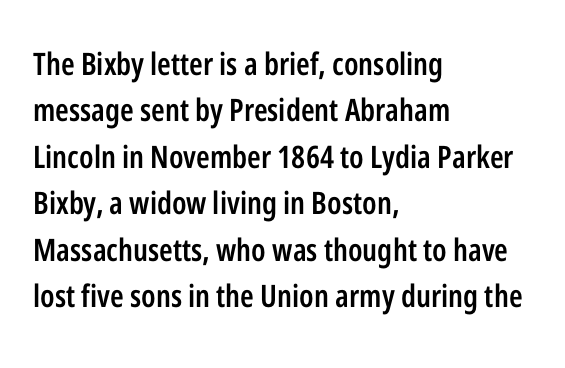
What's the leading like? Ordinary, nothing unusual. In terms of letterform style, serifs are entirely absent. The letters sit at their default tracking, neither squeezed nor spread. The typography opts for an upright posture over an oblique one. This is the in-between weight designers call semibold or demi. You could not count columns in this text — the font is proportionally spaced.
